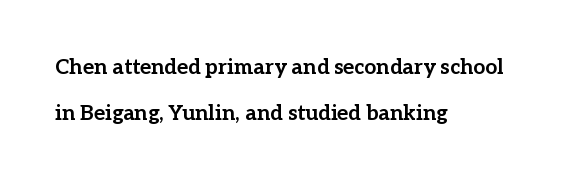
Q: Is the text bold? A: Yes.
Q: Is the text italic (slanted)? A: No, it is upright.
Q: Is the text underlined? A: No.
Q: How is the paragraph aligned? A: Left-aligned.
Q: Is the spacing between letters normal or unusually wide? A: Normal.
Q: Is the spacing between lines tight, normal or loose? A: Loose.
